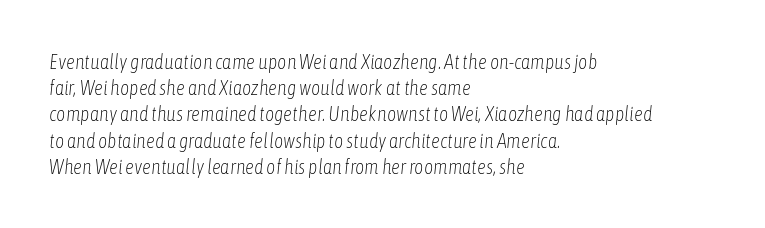
{"italic": "yes", "lean": "right", "slant_degrees": 6, "bold": "no", "underline": "no", "align": "left", "line_spacing": "normal", "line_spacing_ratio": 1.31, "letter_spacing": "normal", "letter_spacing_em": 0.0, "glyph_px": 20}
